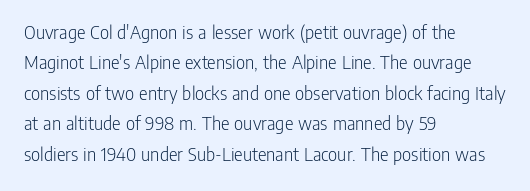
{"italic": "no", "bold": "no", "underline": "no", "align": "left", "line_spacing": "normal", "line_spacing_ratio": 1.52, "letter_spacing": "normal", "letter_spacing_em": 0.0, "glyph_px": 20}
